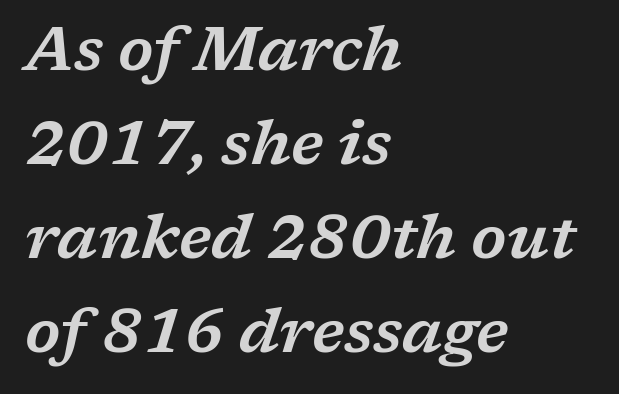
{"serif": "yes", "italic": "yes", "lean": "right", "slant_degrees": 17, "width": "wide", "stroke_contrast": "low", "x_height": "medium", "monospaced": "no", "underline": "no", "align": "left", "line_spacing": "normal", "line_spacing_ratio": 1.54, "letter_spacing": "normal", "letter_spacing_em": 0.0, "glyph_px": 61}
